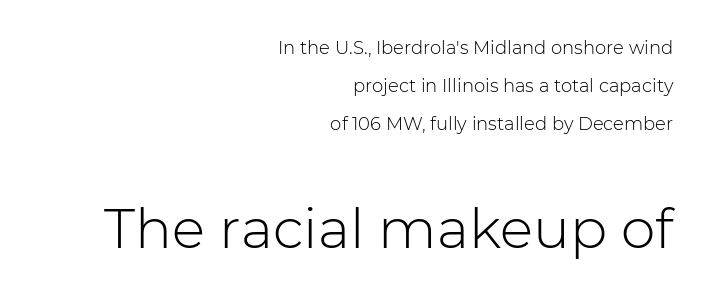
The image shows 55 px light sans-serif type, upright; set right-aligned, loose line spacing (2.12x), normal letter spacing, not underlined; the second (bottom) block is 3.06x larger; low stroke contrast and a medium x-height.
